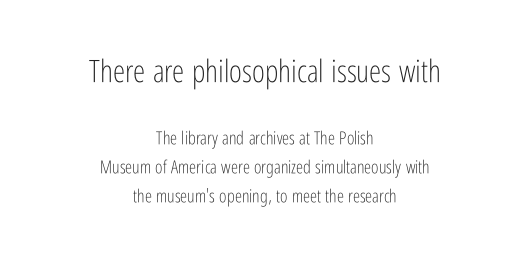
Which margin do the lines hug? Neither — every line sits in the middle. The letterforms sit shoulder to shoulder at normal distance. Font category for this specimen: sans-serif. You can tell it's not italic because the verticals are truly vertical.
